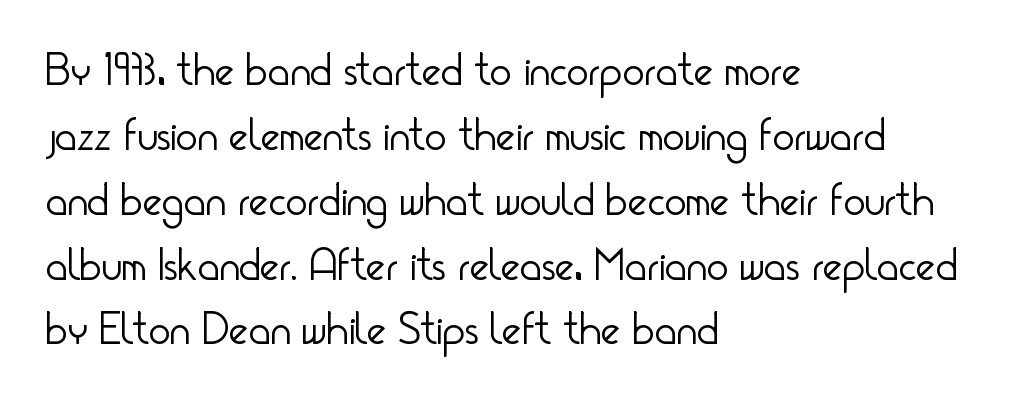
Rows of type keep a routine distance in the vertical direction. The specimen reads as upright at a glance. Tracking here is standard; glyphs follow each other at the usual distance. Nothing sits at the stroke ends, so this counts as sans-serif.
